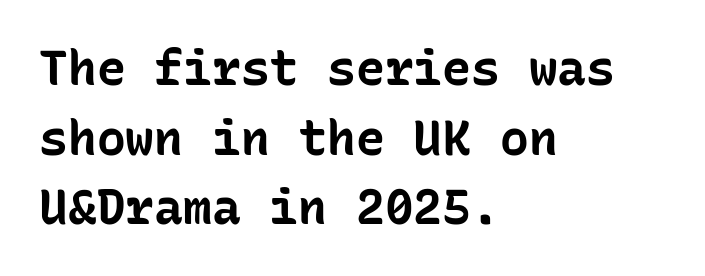
The image shows 48 px bold sans-serif type, upright, monospaced; set left-aligned, normal line spacing (1.45x), normal letter spacing, not underlined; low stroke contrast and a medium x-height.
